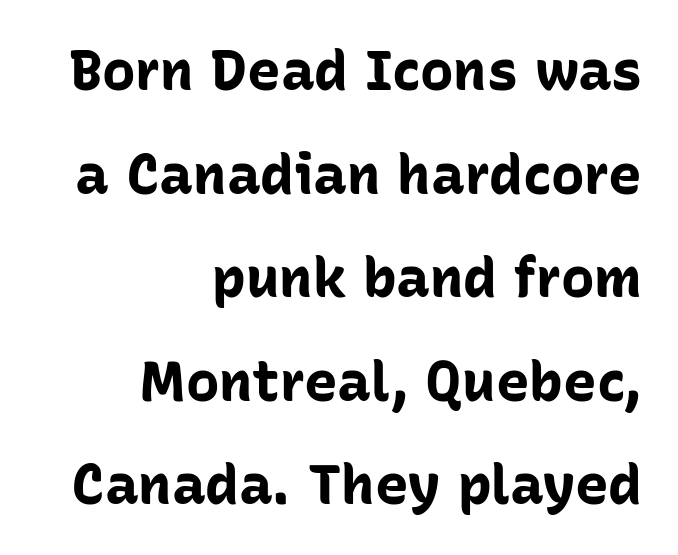
The image shows 56 px bold sans-serif type, upright; set right-aligned, line spacing 1.85x, normal letter spacing, not underlined; low stroke contrast and a medium x-height.
